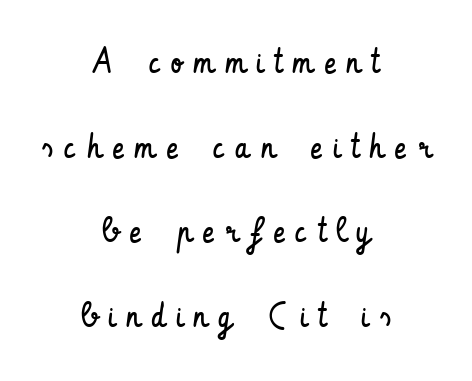
{"serif": "no", "italic": "no", "bold": "no", "weight": "regular", "width": "condensed", "stroke_contrast": "low", "x_height": "small", "monospaced": "no", "underline": "no", "align": "center", "line_spacing": "loose", "line_spacing_ratio": 2.42, "letter_spacing": "wide", "letter_spacing_em": 0.32, "glyph_px": 35}
